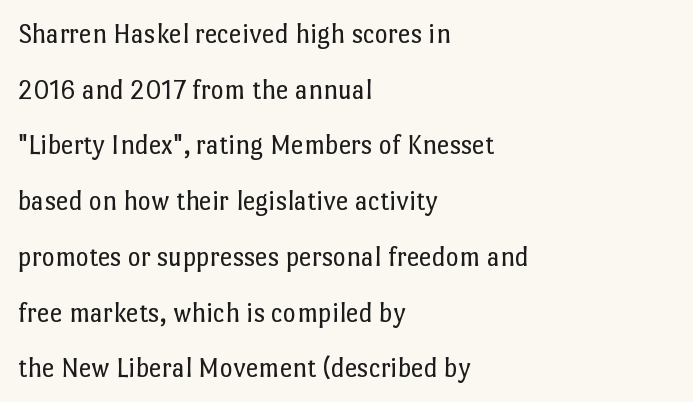
The image shows 28 px regular-weight type, upright; set left-aligned, loose line spacing (1.99x), normal letter spacing, not underlined; low stroke contrast and a medium x-height.
